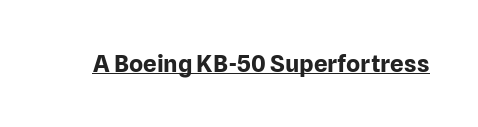
{"italic": "no", "bold": "yes", "underline": "yes", "letter_spacing": "normal", "letter_spacing_em": 0.0, "glyph_px": 24}
